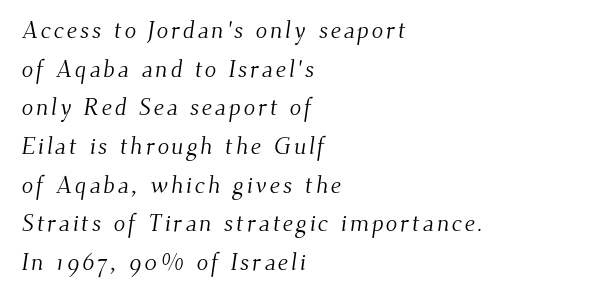
{"bold": "no", "underline": "no", "align": "left", "line_spacing": "normal", "line_spacing_ratio": 1.61, "glyph_px": 24}
